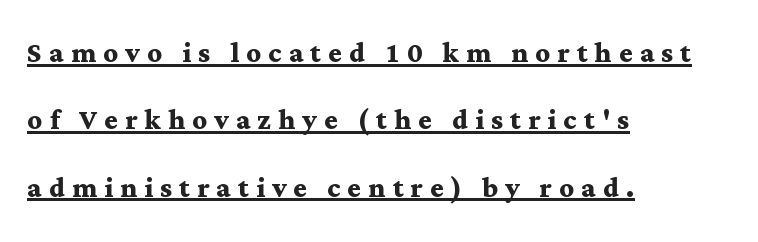
The typesetting leans heavy: a genuine bold. Observe the serifs anchoring each vertical stroke in this sample. The face used here is rendered with a markedly widened letterfit. Unlike italic type, these characters show no tilt at all. Where is the straight margin? On the left.
